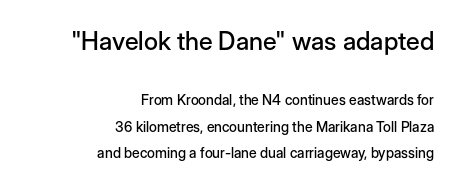
{"italic": "no", "underline": "no", "align": "right", "line_spacing_ratio": 1.86, "letter_spacing": "normal", "letter_spacing_em": 0.0, "larger_block": "first", "size_ratio": 1.79, "glyph_px": 25}
